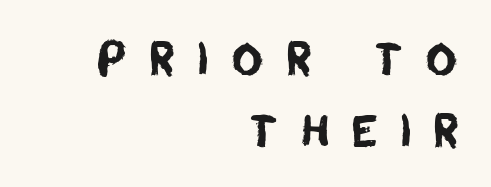
Only glyphs here, with clear space below each row. Type style note: lacks serifs. Is there much room between lines? A standard amount, neither cramped nor airy. Proportional: the letters do not fall into vertical columns.
